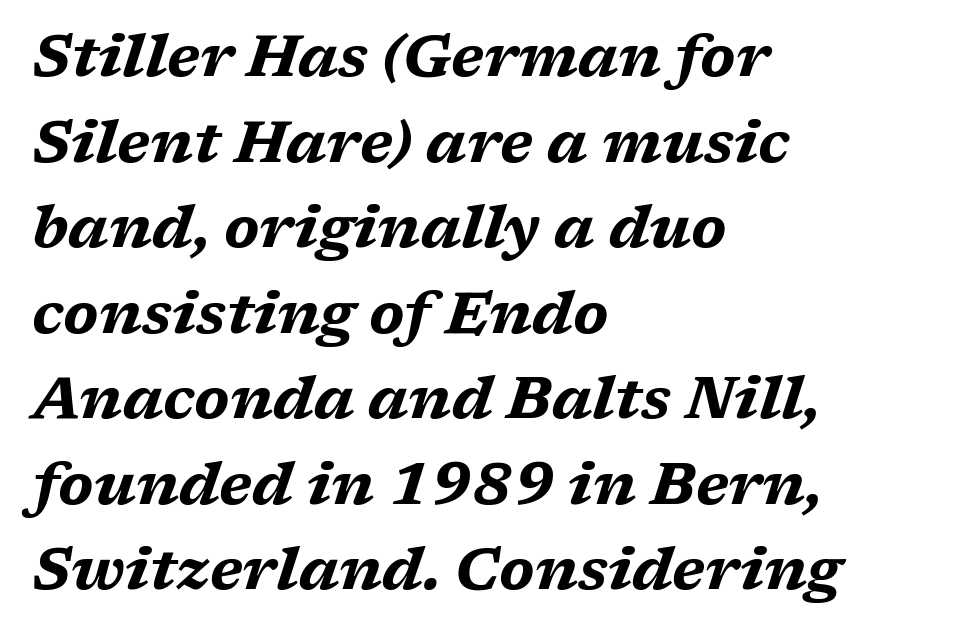
The passage shown leans; its letterforms are oblique. The compositor pushed each line to the left boundary. These lines keep a tight, regular rhythm from letter to letter. Character widths vary here, with narrow letters taking less room than wide ones. The space directly below the letters is spotless.
